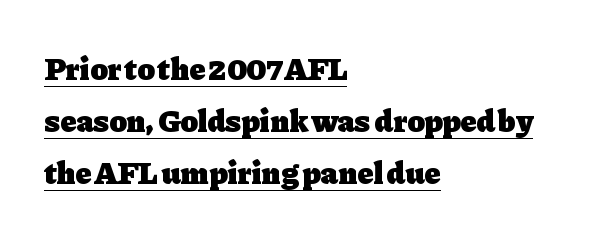
The image shows 32 px heavy serif type, upright; set left-aligned, normal line spacing (1.63x), normal letter spacing, underlined; low stroke contrast and a medium x-height.
